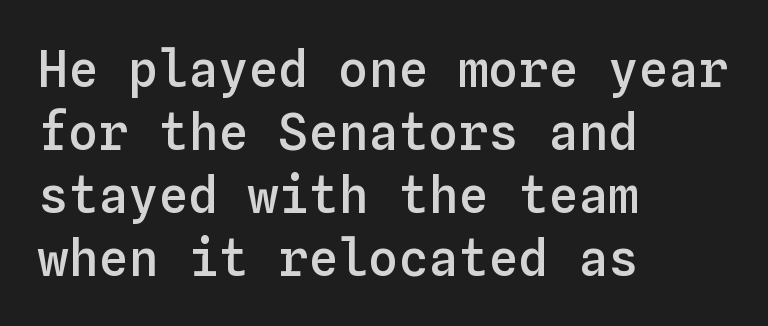
{"italic": "no", "bold": "semi", "weight": "semibold", "width": "normal", "stroke_contrast": "low", "x_height": "medium", "monospaced": "yes", "underline": "no", "align": "left", "line_spacing": "normal", "line_spacing_ratio": 1.26, "letter_spacing": "normal", "letter_spacing_em": 0.0, "glyph_px": 50}
